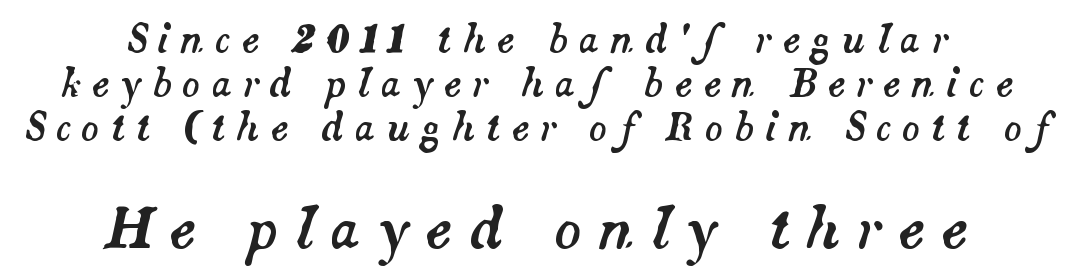
{"italic": "yes", "lean": "right", "slant_degrees": 14, "width": "normal", "stroke_contrast": "medium", "x_height": "small", "monospaced": "no", "underline": "no", "align": "center", "line_spacing_ratio": 1.19, "letter_spacing": "wide", "letter_spacing_em": 0.29, "larger_block": "second", "size_ratio": 1.51, "glyph_px": 56}
